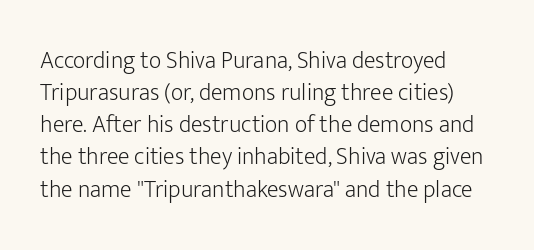
The image shows 24 px text type, upright; set left-aligned, normal line spacing (1.34x), normal letter spacing, not underlined.
